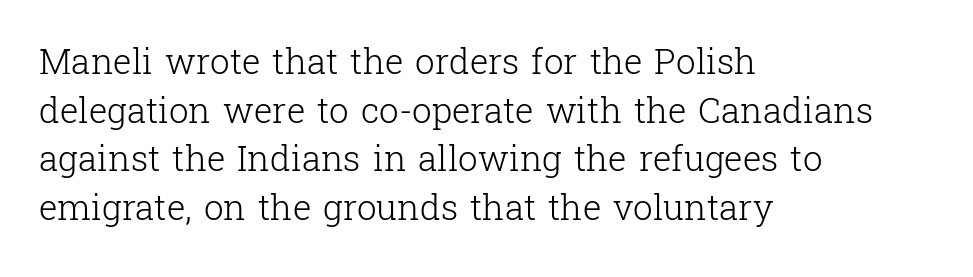
The rendering uses a moderate line-height, typical for paragraphs. When letters stand straight like this, we call the style roman or upright. Tracking value appears to be zero — textbook default spacing. The foot of each line stays bare and open. The rendering uses natural spacing where letterforms have individual widths.
